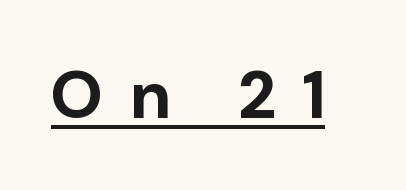
Between one letter and the next there's a generous, obvious gap. Each glyph is drawn with heavy, bold strokes. A typographer would call this underscored text. No feet cap the strokes, marking this as sans-serif type. When letters stand straight like this, we call the style roman or upright.
